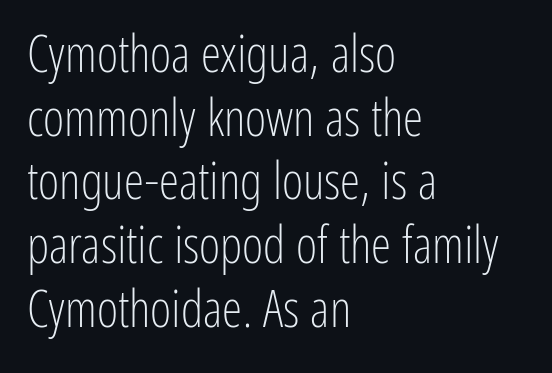
The face used here is rendered with its standard letterfit. Unlike a traditional serif, this face leaves its strokes unadorned. Regular leading. The passage shown is not bold in any degree. A typesetter would mark this as roman, not italic. Proportional: the letters do not fall into vertical columns.
